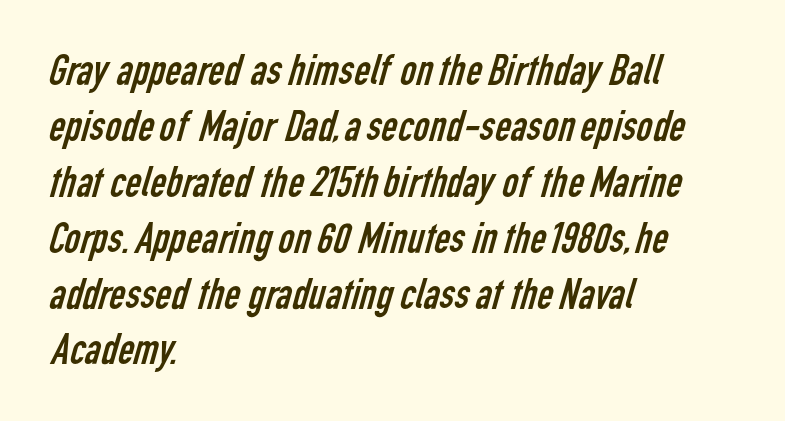
The passage is arranged the way most books set body copy — flush left. Looks like regular typesetting: each glyph gets only the width it needs. Glance below the letters and you will spot only blank space. Look at the tracking — it's just the regular setting, nothing added.
